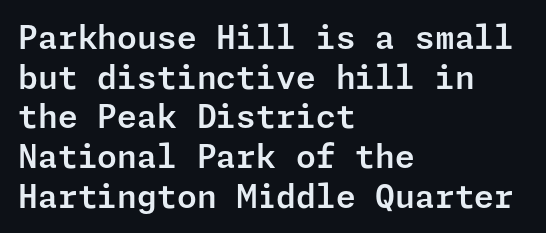
Horizontally, the lines are justified to the leading edge only. Tall strokes in this sample are plumb rather than angled. Nope, no serifs anywhere on these letters. Anything drawn beneath the words? Only blank space. Tracking value appears to be zero — textbook default spacing.
